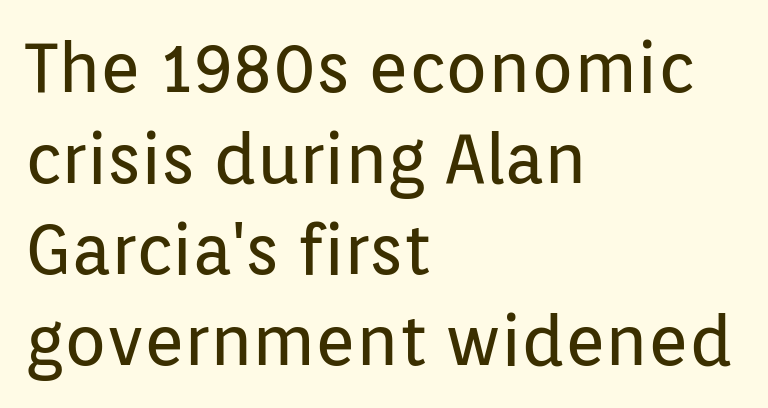
Stroke mass is kept to a normal reading level or below. You can tell from the bare stems that sans-serif type was used. Rendered with straight, roman letterforms. No word sits above an underline.
